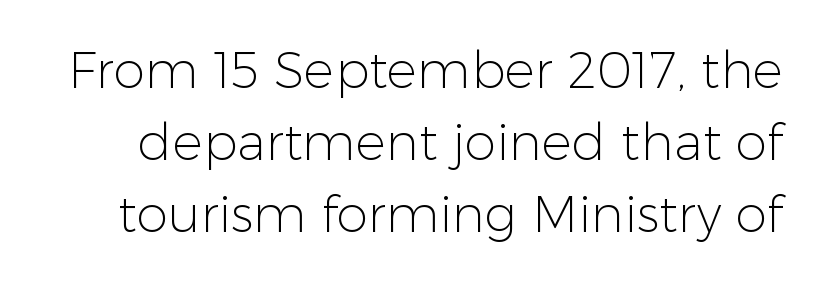
Q: Is the text bold? A: No.
Q: Is the text italic (slanted)? A: No, it is upright.
Q: Is the typeface a serif or a sans-serif typeface? A: Sans-serif.
Q: Is the text underlined? A: No.
Q: Is the spacing between letters normal or unusually wide? A: Normal.
Q: Is the spacing between lines tight, normal or loose? A: Normal.
Q: Width (condensed, normal, or wide)? A: Normal.
Q: Stroke contrast? A: Low.
Q: x-height? A: Medium.
Q: Monospaced? A: No.
